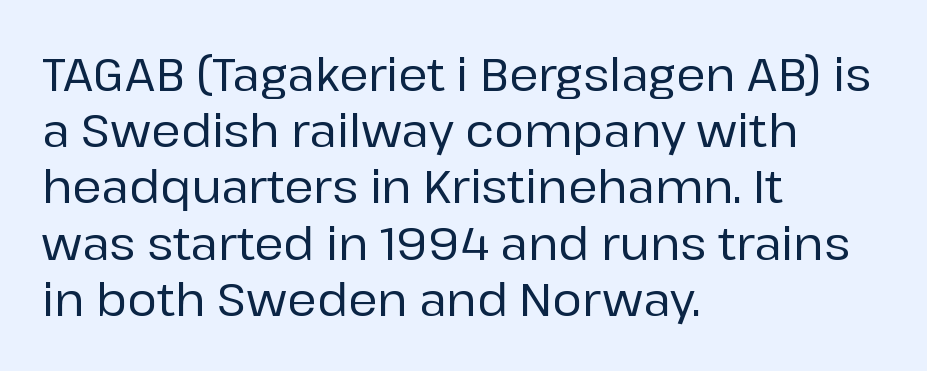
{"serif": "no", "italic": "no", "width": "normal", "stroke_contrast": "low", "x_height": "medium", "monospaced": "no", "underline": "no", "align": "left", "line_spacing": "normal", "line_spacing_ratio": 1.25, "letter_spacing": "normal", "letter_spacing_em": 0.0, "glyph_px": 45}
